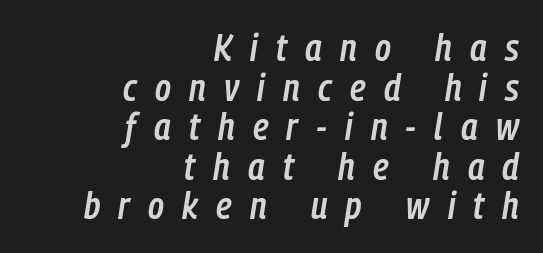
Q: Is the text bold? A: Semi-bold.
Q: Is the text italic (slanted)? A: Yes, it leans right by about 9 degrees.
Q: Is the text underlined? A: No.
Q: How is the paragraph aligned? A: Right-aligned.
Q: Is the spacing between letters normal or unusually wide? A: Unusually wide.
Q: Is the spacing between lines tight, normal or loose? A: Tight.
Q: Width (condensed, normal, or wide)? A: Condensed.
Q: Stroke contrast? A: Low.
Q: x-height? A: Medium.
Q: Monospaced? A: No.
